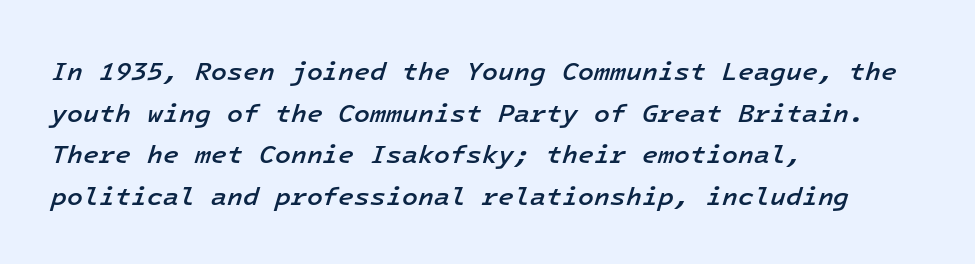
The image shows 26 px text type, italic (leaning right); set left-aligned, normal line spacing (1.6x), normal letter spacing, not underlined.
